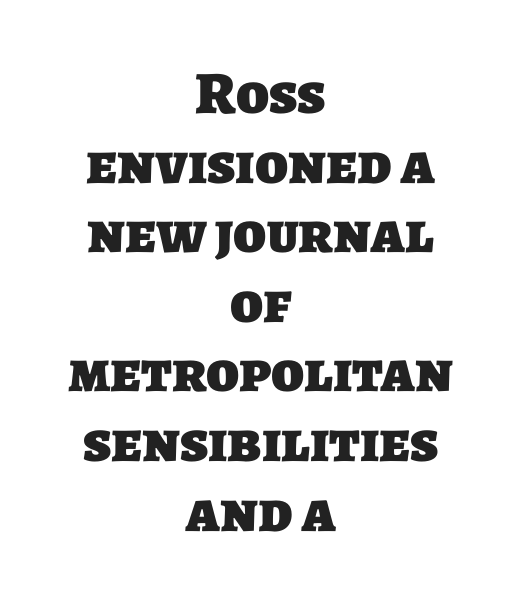
The image shows 60 px heavy sans-serif type; set centered, line spacing 1.16x, normal letter spacing, not underlined; low stroke contrast and a large x-height.
